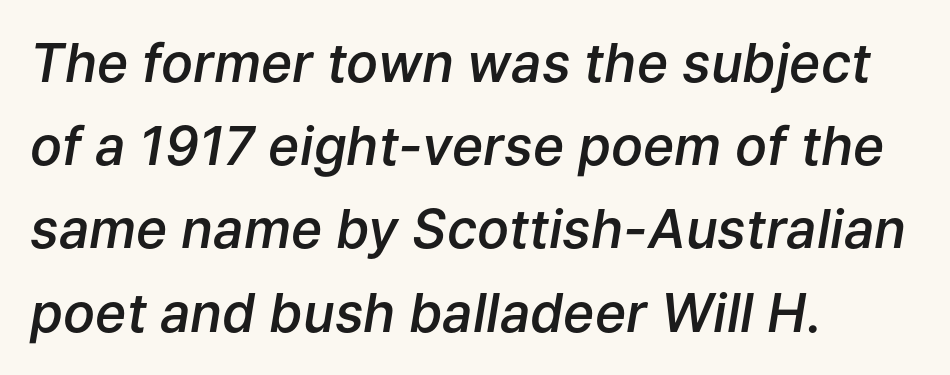
{"italic": "yes", "lean": "right", "slant_degrees": 9, "bold": "semi", "weight": "semibold", "width": "normal", "stroke_contrast": "low", "x_height": "medium", "monospaced": "no", "underline": "no", "align": "left", "line_spacing": "normal", "line_spacing_ratio": 1.57, "letter_spacing": "normal", "letter_spacing_em": 0.0, "glyph_px": 53}
